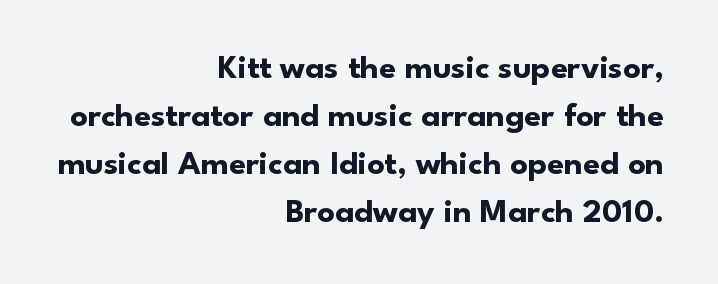
The image shows 34 px bold sans-serif type, upright; set right-aligned, normal line spacing (1.41x), normal letter spacing, not underlined; low stroke contrast and a small x-height.
